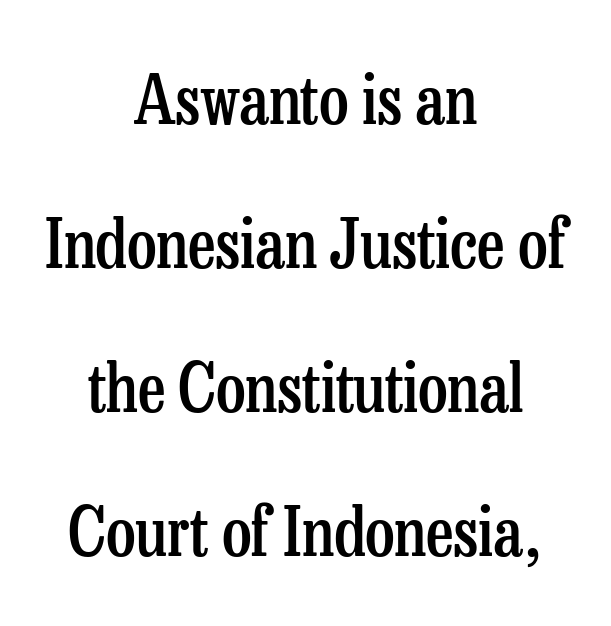
Q: Is the text bold? A: Semi-bold.
Q: Is the text italic (slanted)? A: No, it is upright.
Q: Is the typeface a serif or a sans-serif typeface? A: Serif.
Q: Is the text underlined? A: No.
Q: How is the paragraph aligned? A: Centered.
Q: Is the spacing between letters normal or unusually wide? A: Normal.
Q: Is the spacing between lines tight, normal or loose? A: Loose.
Q: Width (condensed, normal, or wide)? A: Condensed.
Q: Stroke contrast? A: Low.
Q: x-height? A: Medium.
Q: Monospaced? A: No.
